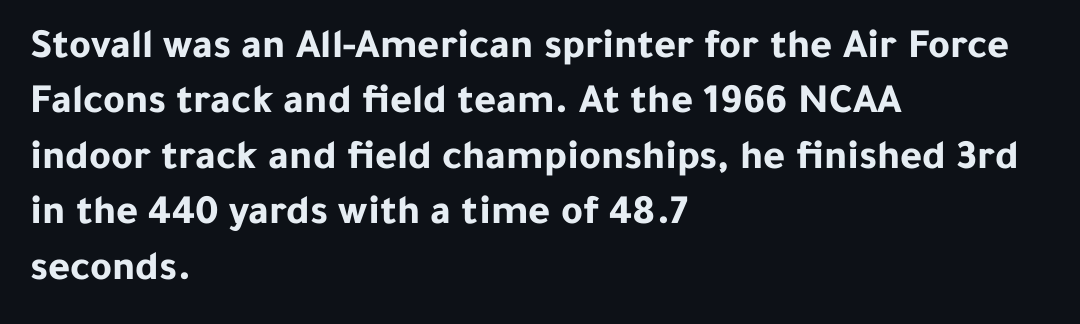
The image shows 42 px bold sans-serif type, upright; set left-aligned, normal line spacing (1.32x), normal letter spacing, not underlined; low stroke contrast and a medium x-height.
